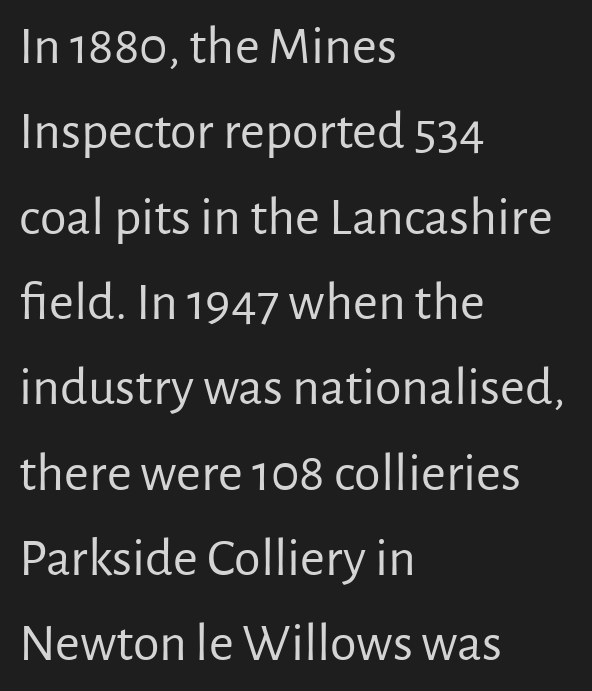
Looks like regular typesetting: each glyph gets only the width it needs. Successive baselines arrive at the customary interval. How are the letters spaced? Ordinarily, with no added tracking. A typesetter would label this face a sans.
